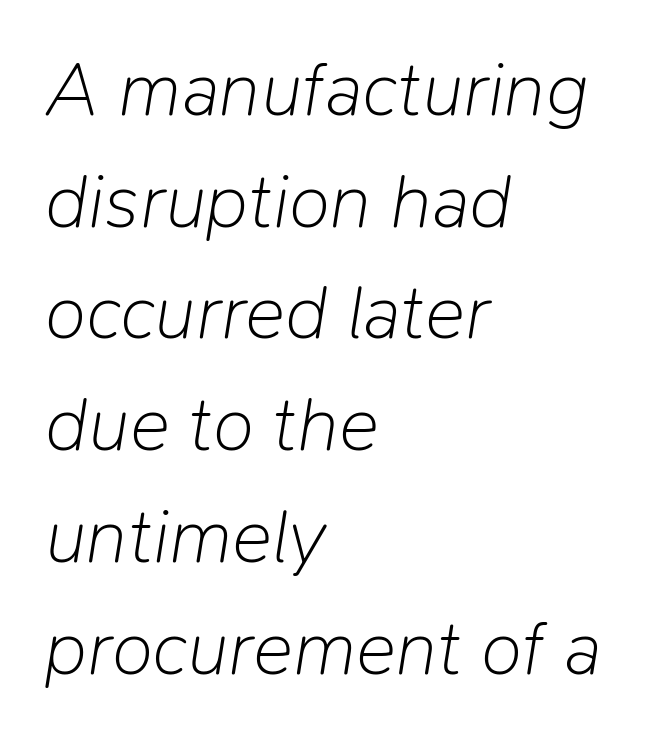
Would a proofreader flag this as italicized? Yes. If you measured baseline to baseline, you'd find a middling distance. The typesetting does not lean heavy: it is not bold. A classic flush-left, rag-right setting is used for this passage. Letter spacing: default.
